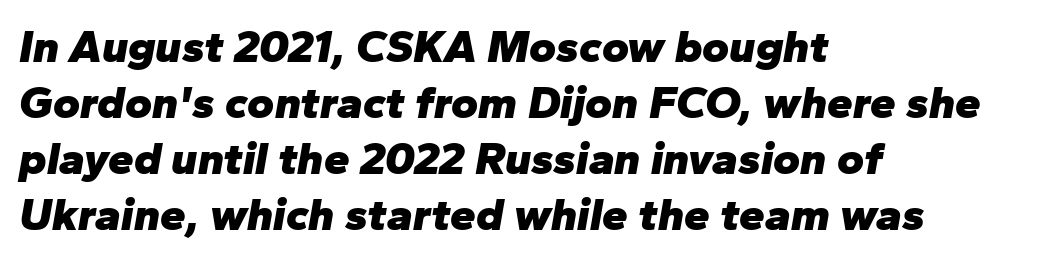
Every letter is thick-stroked: bold, no question. Default kerning and tracking; the words read as compact shapes. The letters advance in unequal steps, a hallmark of proportional type. The text block is weighted toward the left margin, trailing off unevenly rightward. Would a proofreader flag this as italicized? Yes.
